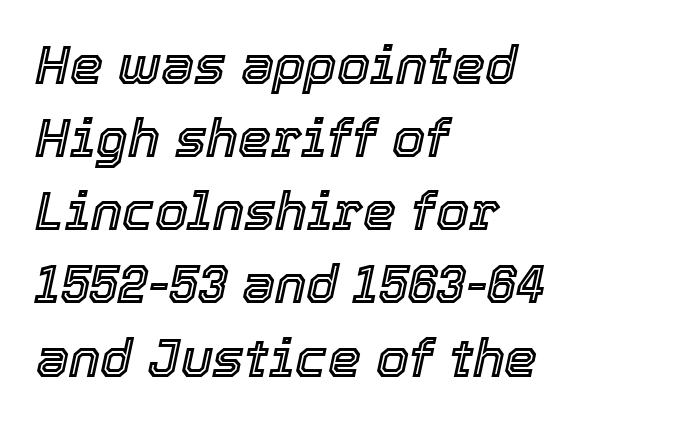
Yep, that's italic — everything's leaning. Is there much room between lines? A standard amount, neither cramped nor airy. The glyphs are unaccompanied by any horizontal stroke below them. A typesetter would call this proportional, since set widths differ per character. The ragged edge is on the right, which tells us the setting is flush left. Words appear dense and cohesive because spacing is normal.
